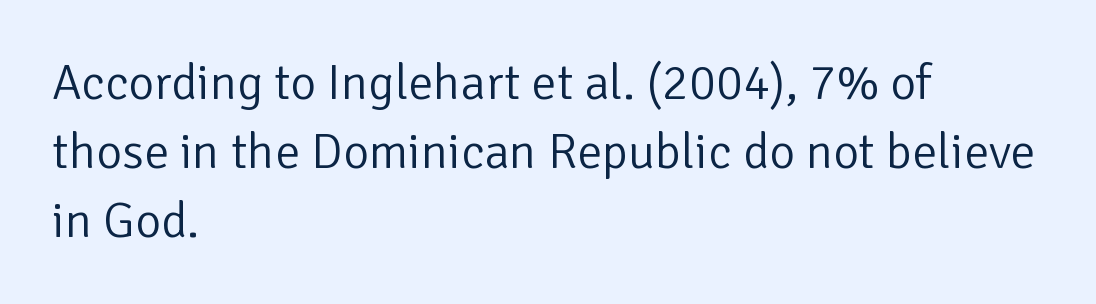
The image shows 50 px light sans-serif type, upright; set left-aligned, normal line spacing (1.38x), normal letter spacing, not underlined; low stroke contrast and a medium x-height.
